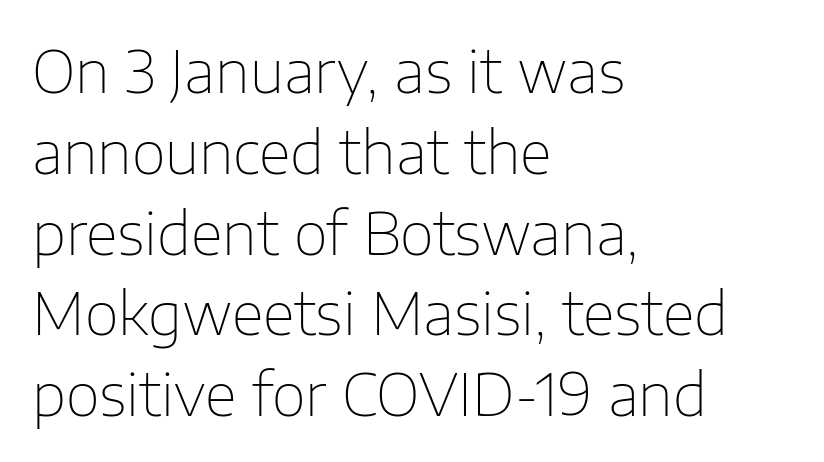
Q: Is the text bold? A: No.
Q: Is the text italic (slanted)? A: No, it is upright.
Q: Is the typeface a serif or a sans-serif typeface? A: Sans-serif.
Q: Is the text underlined? A: No.
Q: How is the paragraph aligned? A: Left-aligned.
Q: Is the spacing between letters normal or unusually wide? A: Normal.
Q: Is the spacing between lines tight, normal or loose? A: Normal.
Q: Width (condensed, normal, or wide)? A: Normal.
Q: Stroke contrast? A: Low.
Q: x-height? A: Medium.
Q: Monospaced? A: No.
